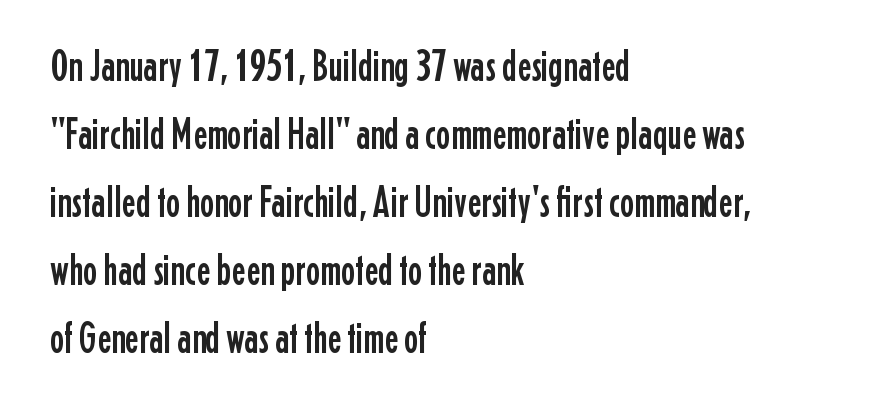
The image shows 43 px condensed sans-serif type, upright; set left-aligned, normal line spacing (1.58x), normal letter spacing, not underlined; low stroke contrast and a medium x-height.
